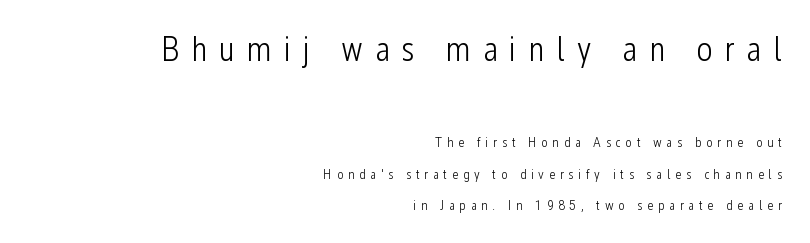
{"serif": "no", "italic": "no", "bold": "no", "weight": "light", "width": "condensed", "stroke_contrast": "low", "x_height": "medium", "monospaced": "no", "underline": "no", "align": "right", "line_spacing": "loose", "line_spacing_ratio": 2.24, "letter_spacing": "wide", "letter_spacing_em": 0.33, "larger_block": "first", "size_ratio": 2.5, "glyph_px": 35}
